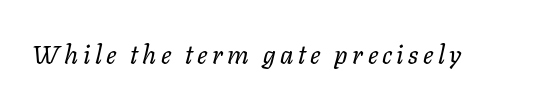
Heft: none added — not bold. The string is rendered with underlining switched off. Quick note: italic.
